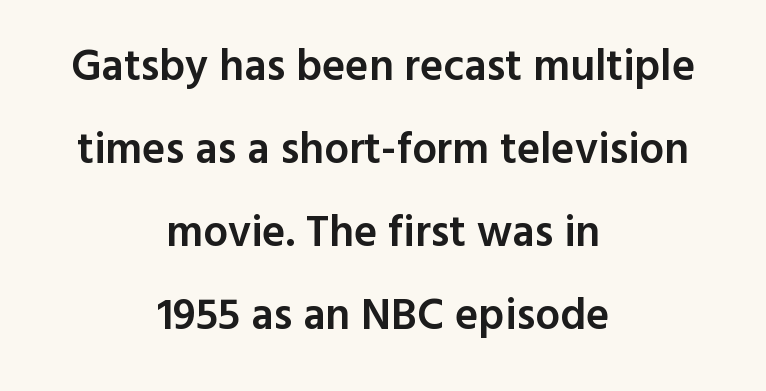
Q: Is the text bold? A: Semi-bold.
Q: Is the text italic (slanted)? A: No, it is upright.
Q: Is the typeface a serif or a sans-serif typeface? A: Sans-serif.
Q: Is the text underlined? A: No.
Q: How is the paragraph aligned? A: Centered.
Q: Is the spacing between letters normal or unusually wide? A: Normal.
Q: Width (condensed, normal, or wide)? A: Normal.
Q: x-height? A: Medium.
Q: Monospaced? A: No.
